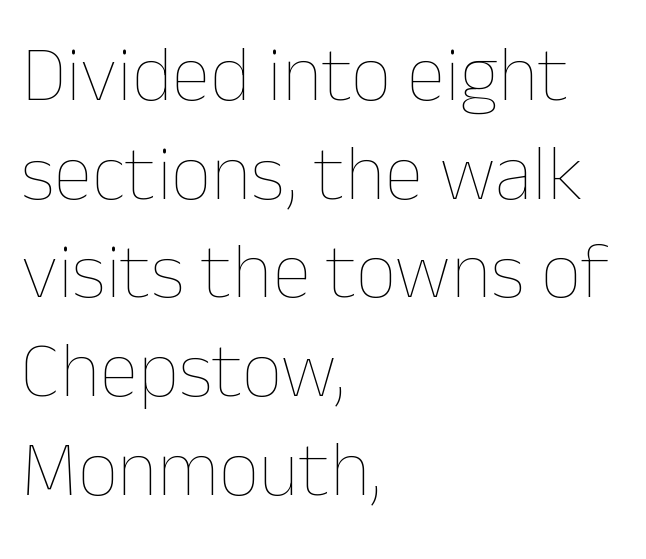
Q: Is the text bold? A: No.
Q: Is the text italic (slanted)? A: No, it is upright.
Q: Is the text underlined? A: No.
Q: How is the paragraph aligned? A: Left-aligned.
Q: Is the spacing between letters normal or unusually wide? A: Normal.
Q: Is the spacing between lines tight, normal or loose? A: Normal.
Q: Width (condensed, normal, or wide)? A: Normal.
Q: Stroke contrast? A: Low.
Q: x-height? A: Medium.
Q: Monospaced? A: No.
